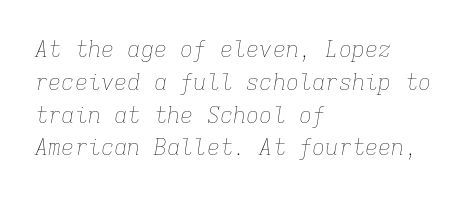
The image shows 22 px text type, italic (leaning right); set left-aligned, normal line spacing (1.49x), normal letter spacing, not underlined.
